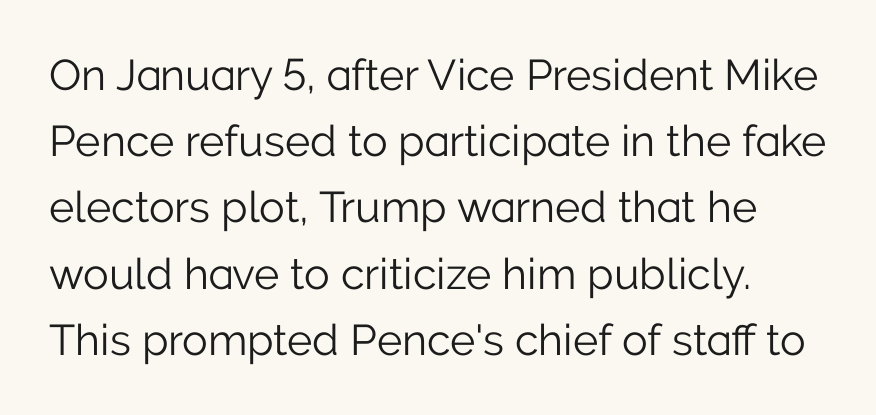
Rows of type keep a routine distance in the vertical direction. The baseline area is clear. The letters advance in unequal steps, a hallmark of proportional type. The characters are drawn with everyday or finer stroke widths.
